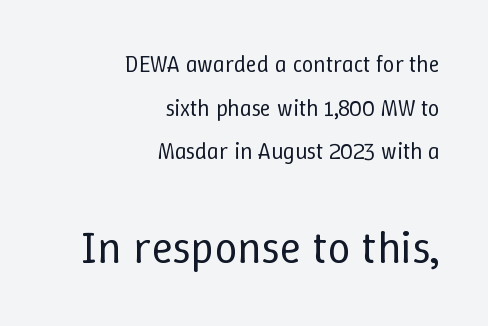
Q: Is the text bold? A: No.
Q: Is the text italic (slanted)? A: No, it is upright.
Q: Is the text underlined? A: No.
Q: How is the paragraph aligned? A: Right-aligned.
Q: Is the spacing between letters normal or unusually wide? A: Normal.
Q: Is the spacing between lines tight, normal or loose? A: Loose.
Q: Which block of text is set in a larger size, the first (top) or the second (bottom)? A: The second (bottom) one.
Q: Width (condensed, normal, or wide)? A: Normal.
Q: Stroke contrast? A: Low.
Q: x-height? A: Medium.
Q: Monospaced? A: No.
